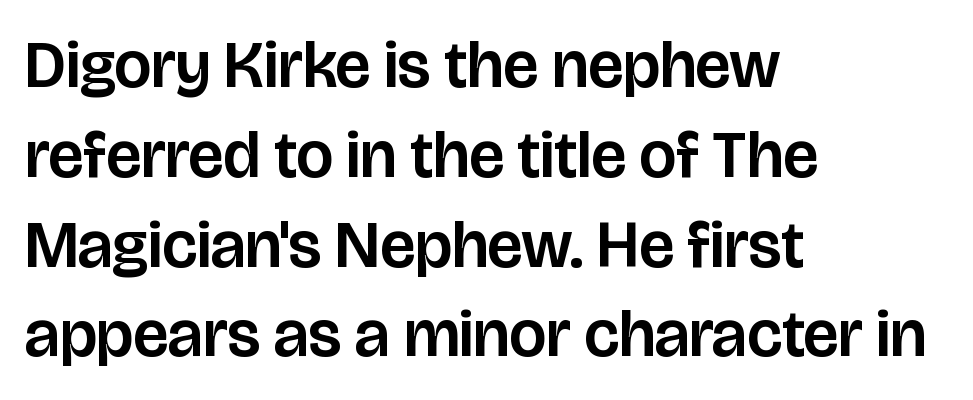
Q: Is the text italic (slanted)? A: No, it is upright.
Q: Is the typeface a serif or a sans-serif typeface? A: Sans-serif.
Q: Is the text underlined? A: No.
Q: How is the paragraph aligned? A: Left-aligned.
Q: Is the spacing between letters normal or unusually wide? A: Normal.
Q: Is the spacing between lines tight, normal or loose? A: Normal.
Q: Width (condensed, normal, or wide)? A: Normal.
Q: Stroke contrast? A: Low.
Q: x-height? A: Large.
Q: Monospaced? A: No.
